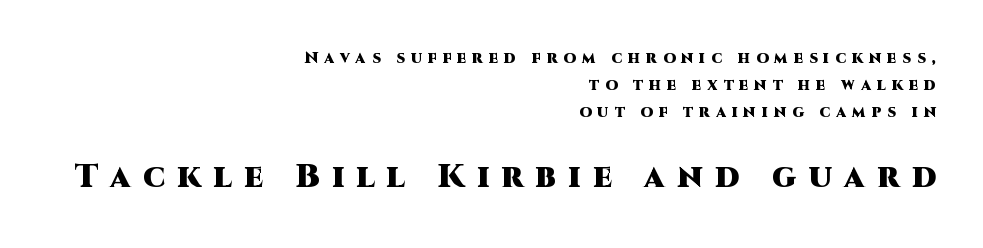
Q: Is the text bold? A: Yes.
Q: Is the text italic (slanted)? A: No, it is upright.
Q: Is the typeface a serif or a sans-serif typeface? A: Sans-serif.
Q: Is the text underlined? A: No.
Q: How is the paragraph aligned? A: Right-aligned.
Q: Is the spacing between letters normal or unusually wide? A: Unusually wide.
Q: Is the spacing between lines tight, normal or loose? A: Normal.
Q: Which block of text is set in a larger size, the first (top) or the second (bottom)? A: The second (bottom) one.
Q: Width (condensed, normal, or wide)? A: Normal.
Q: Stroke contrast? A: High.
Q: x-height? A: Large.
Q: Monospaced? A: No.
